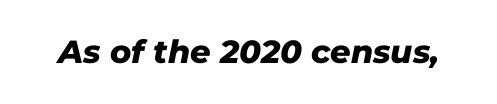
{"italic": "yes", "lean": "right", "slant_degrees": 11, "bold": "yes", "weight": "heavy", "width": "normal", "stroke_contrast": "low", "x_height": "medium", "monospaced": "no", "underline": "no", "letter_spacing": "normal", "letter_spacing_em": 0.0, "glyph_px": 32}
